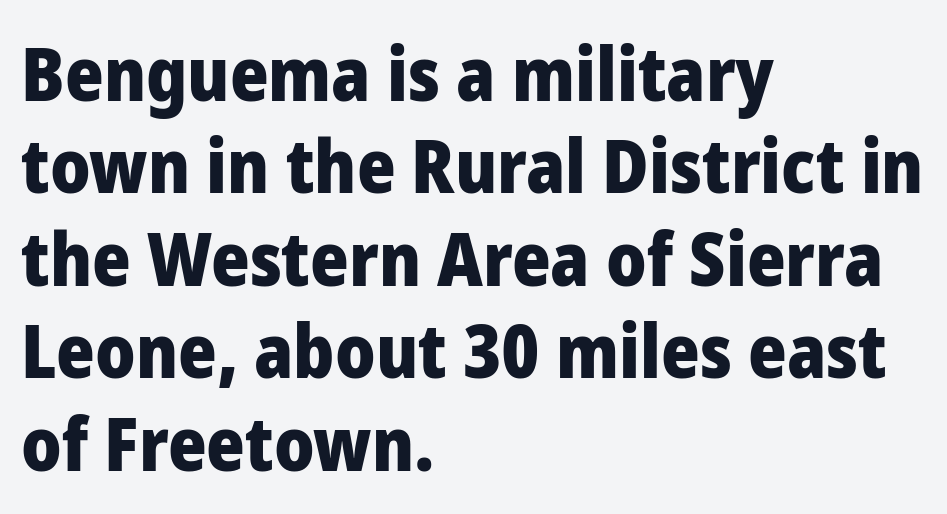
{"serif": "no", "italic": "no", "bold": "yes", "weight": "heavy", "width": "normal", "stroke_contrast": "low", "x_height": "medium", "monospaced": "no", "underline": "no", "align": "left", "line_spacing": "normal", "line_spacing_ratio": 1.25, "letter_spacing": "normal", "letter_spacing_em": 0.0, "glyph_px": 74}
